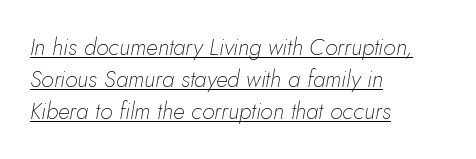
The image shows 23 px text type, italic (leaning right); set left-aligned, normal line spacing (1.4x), normal letter spacing, underlined.
